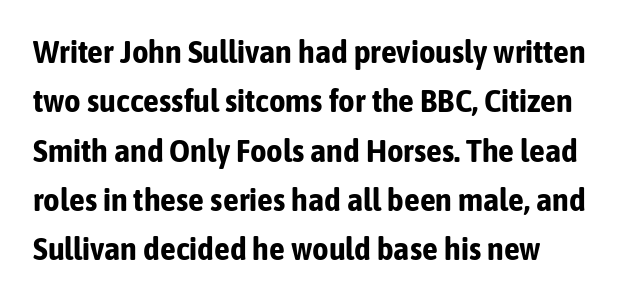
Q: Is the text bold? A: Yes.
Q: Is the text italic (slanted)? A: No, it is upright.
Q: Is the typeface a serif or a sans-serif typeface? A: Sans-serif.
Q: Is the text underlined? A: No.
Q: Is the spacing between letters normal or unusually wide? A: Normal.
Q: Is the spacing between lines tight, normal or loose? A: Normal.
Q: Width (condensed, normal, or wide)? A: Condensed.
Q: Stroke contrast? A: Low.
Q: x-height? A: Medium.
Q: Monospaced? A: No.
